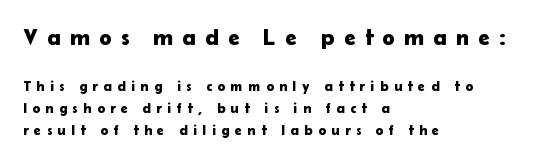
{"italic": "no", "underline": "no", "align": "left", "line_spacing": "normal", "line_spacing_ratio": 1.59, "letter_spacing": "wide", "letter_spacing_em": 0.4, "larger_block": "first", "size_ratio": 1.64, "glyph_px": 23}
